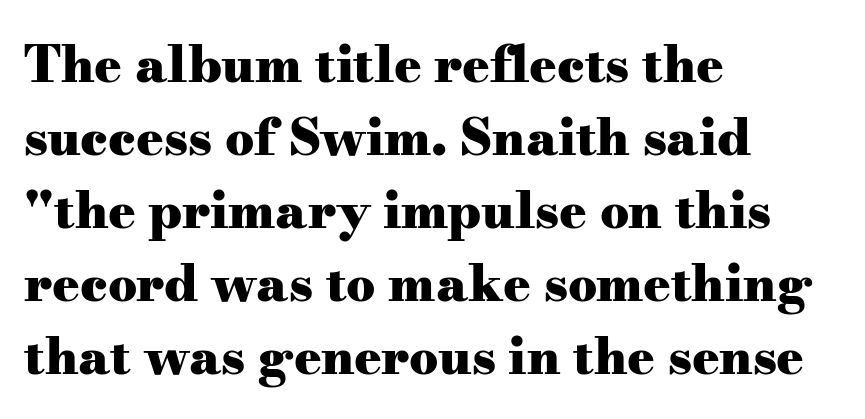
{"serif": "yes", "italic": "no", "bold": "yes", "weight": "heavy", "width": "wide", "stroke_contrast": "medium", "x_height": "small", "monospaced": "no", "underline": "no", "align": "left", "line_spacing": "normal", "line_spacing_ratio": 1.43, "letter_spacing": "normal", "letter_spacing_em": 0.0, "glyph_px": 51}
